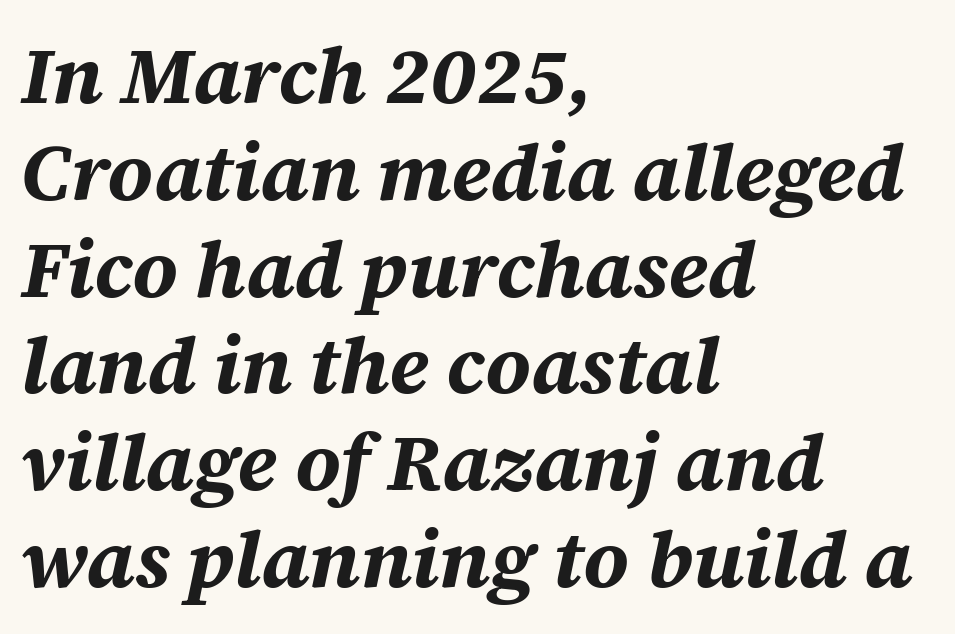
Q: Is the text bold? A: Yes.
Q: Is the text italic (slanted)? A: Yes, it leans right by about 12 degrees.
Q: Is the text underlined? A: No.
Q: How is the paragraph aligned? A: Left-aligned.
Q: Is the spacing between letters normal or unusually wide? A: Normal.
Q: Width (condensed, normal, or wide)? A: Normal.
Q: Stroke contrast? A: Medium.
Q: x-height? A: Large.
Q: Monospaced? A: No.
